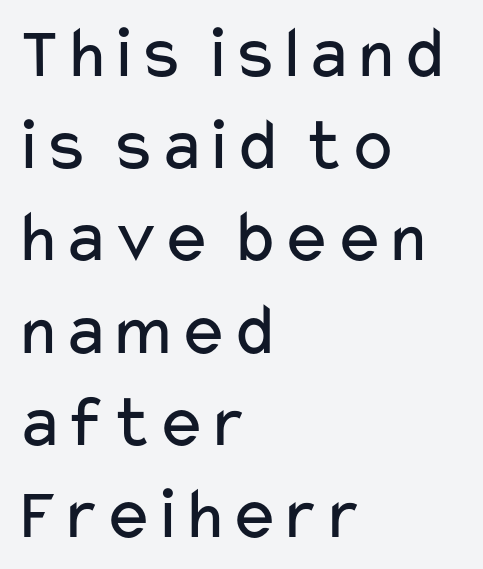
Notice how the stems are strictly vertical — no italics here. The face used here is proportionally spaced, like ordinary book or web type. The rag falls on the right side of this text block. Observe the ordinary spacing: letters are neighbours, not strangers. The weight tops out at a normal text grade. Just letters on the line, the space beneath them empty.
